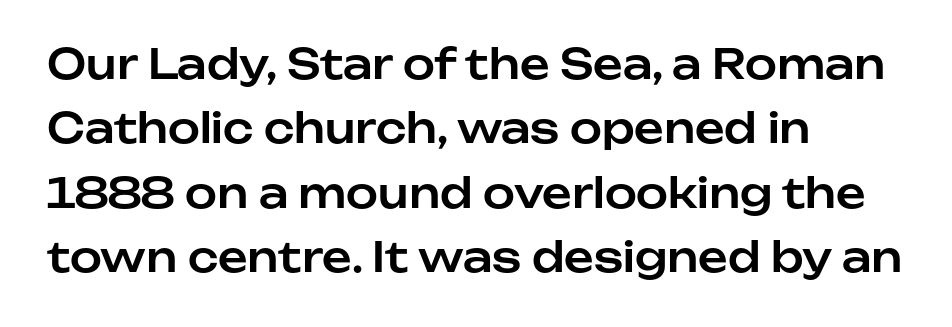
{"serif": "no", "italic": "no", "width": "normal", "stroke_contrast": "low", "x_height": "medium", "monospaced": "no", "underline": "no", "align": "left", "line_spacing": "normal", "line_spacing_ratio": 1.57, "letter_spacing": "normal", "letter_spacing_em": 0.0, "glyph_px": 41}
